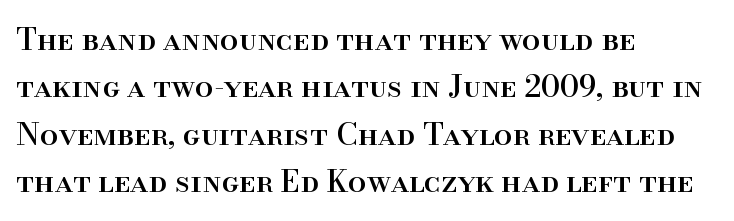
The image shows 30 px serif type, upright; set left-aligned, normal line spacing (1.58x), normal letter spacing, not underlined; high stroke contrast and a small x-height.
